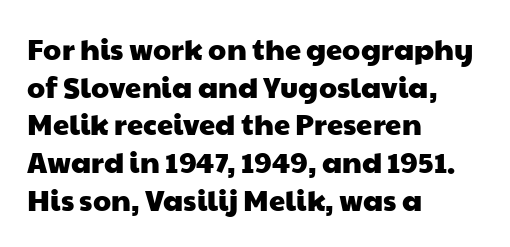
Q: Is the typeface a serif or a sans-serif typeface? A: Sans-serif.
Q: Is the text underlined? A: No.
Q: How is the paragraph aligned? A: Left-aligned.
Q: Is the spacing between letters normal or unusually wide? A: Normal.
Q: Is the spacing between lines tight, normal or loose? A: Normal.
Q: Width (condensed, normal, or wide)? A: Wide.
Q: Stroke contrast? A: Low.
Q: x-height? A: Medium.
Q: Monospaced? A: No.
